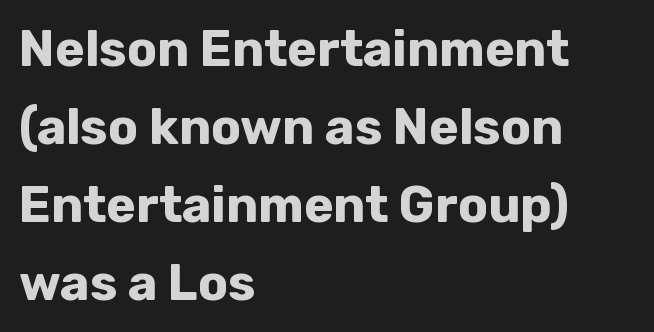
The image shows 50 px bold sans-serif type, upright; set left-aligned, normal line spacing (1.56x), normal letter spacing, not underlined; low stroke contrast and a medium x-height.
